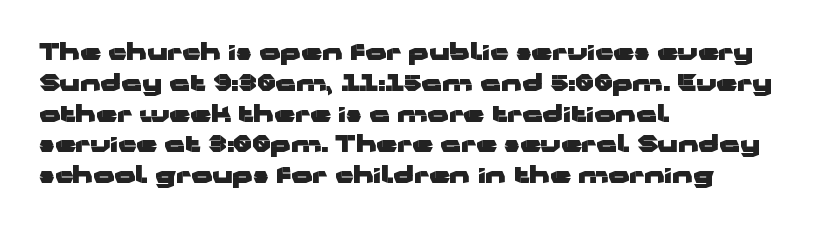
It's the straight-up-and-down kind of type. Descender tails drop into unmarked territory. Weight check: bold — yes, fully. Line beginnings align vertically; line endings do not.
